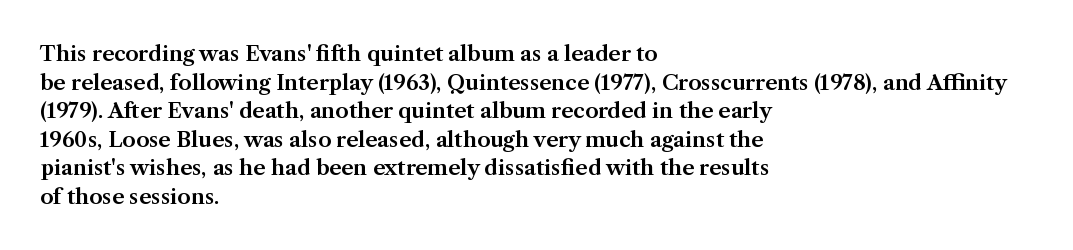
Q: Is the text italic (slanted)? A: No, it is upright.
Q: Is the text underlined? A: No.
Q: How is the paragraph aligned? A: Left-aligned.
Q: Is the spacing between letters normal or unusually wide? A: Normal.
Q: Is the spacing between lines tight, normal or loose? A: Normal.
